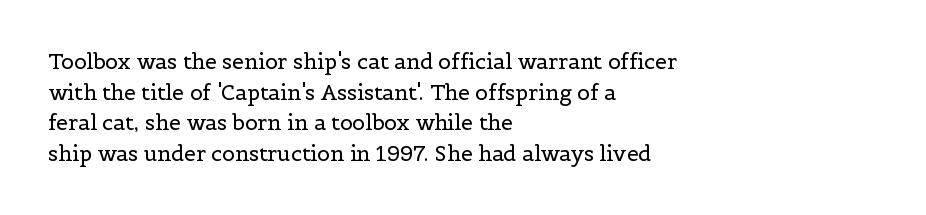
Q: Is the text bold? A: No.
Q: Is the text italic (slanted)? A: No, it is upright.
Q: Is the text underlined? A: No.
Q: How is the paragraph aligned? A: Left-aligned.
Q: Is the spacing between letters normal or unusually wide? A: Normal.
Q: Is the spacing between lines tight, normal or loose? A: Normal.
